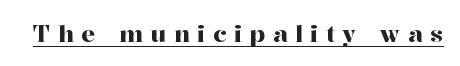
In terms of posture, this sample is upright. Someone cranked the tracking dial way up on this one. Underlining? Definitely there.
